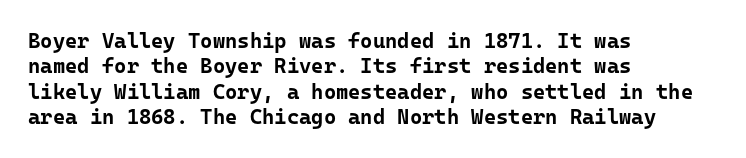
The image shows 21 px bold type, upright; set left-aligned, line spacing 1.21x, normal letter spacing, not underlined.
